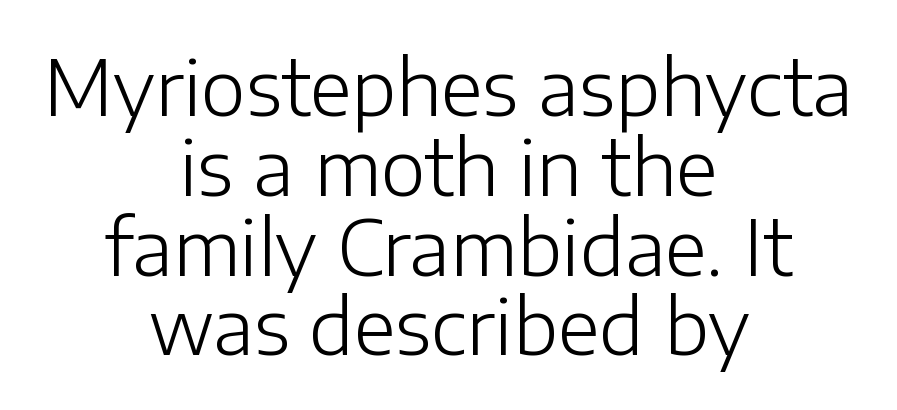
{"serif": "no", "italic": "no", "bold": "no", "weight": "light", "width": "normal", "stroke_contrast": "low", "x_height": "medium", "monospaced": "no", "underline": "no", "align": "center", "line_spacing": "tight", "line_spacing_ratio": 1.05, "letter_spacing": "normal", "letter_spacing_em": 0.0, "glyph_px": 76}
